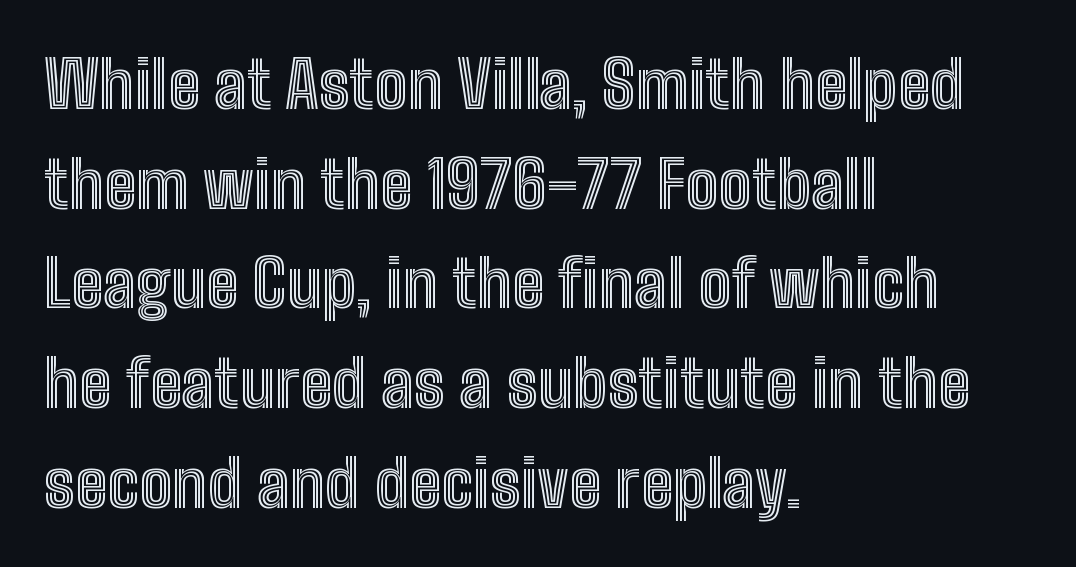
The space between consecutive lines is moderate. Is there any slant? The stems are plumb. These lines are rendered in a variable-pitch font. Default kerning and tracking; the words read as compact shapes. Does the copy run flush right? No — it runs flush left. Only glyphs here, with clear space below each row.
